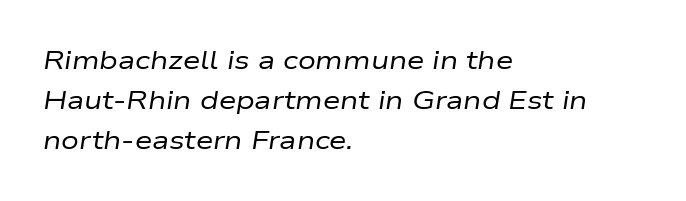
Q: Is the text bold? A: No.
Q: Is the text italic (slanted)? A: Yes, it leans right by about 9 degrees.
Q: Is the text underlined? A: No.
Q: How is the paragraph aligned? A: Left-aligned.
Q: Is the spacing between letters normal or unusually wide? A: Normal.
Q: Is the spacing between lines tight, normal or loose? A: Normal.
